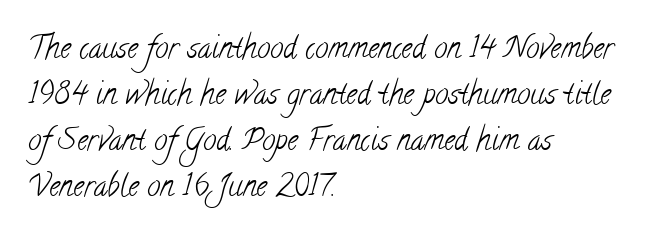
The image shows 30 px light, condensed serif type; set left-aligned, normal line spacing (1.53x), normal letter spacing, not underlined; low stroke contrast and a small x-height.
